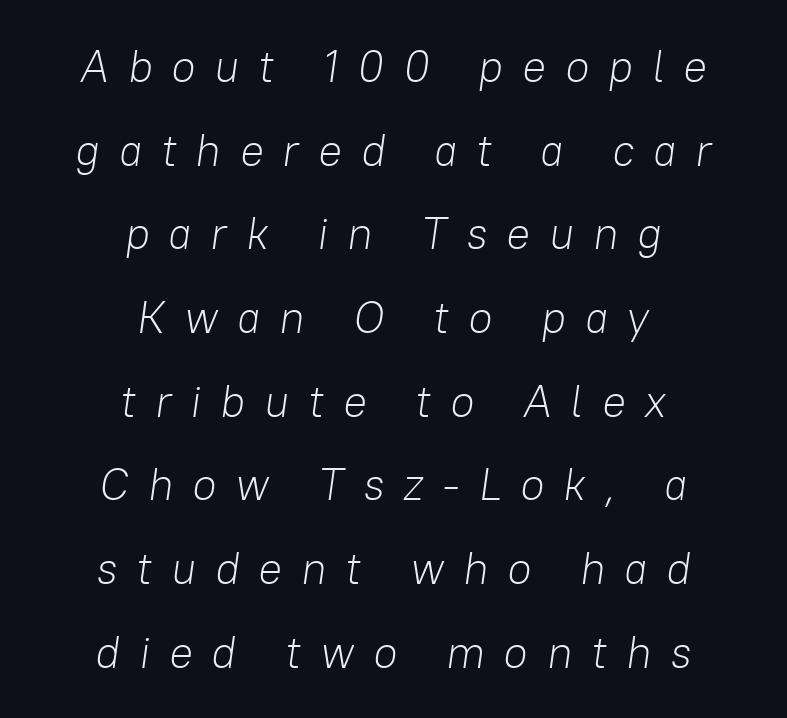
The image shows 45 px light type, italic (leaning right); set centered, line spacing 1.86x, unusually wide letter spacing (+0.41 em), not underlined; low stroke contrast and a medium x-height.
